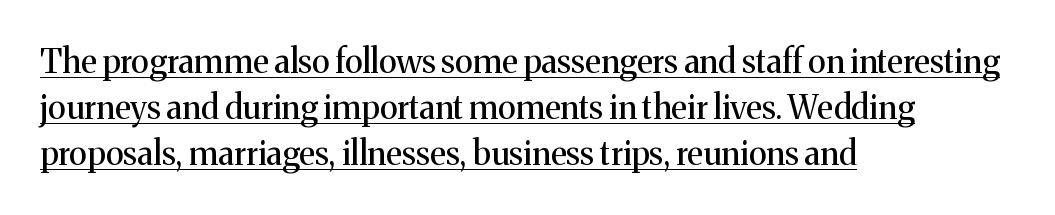
The image shows 33 px regular-weight serif type, upright; set left-aligned, normal line spacing (1.39x), normal letter spacing, underlined; medium stroke contrast and a medium x-height.
